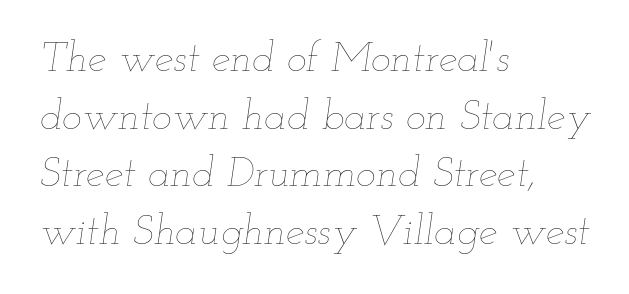
Q: Is the text bold? A: No.
Q: Is the text italic (slanted)? A: Yes, it leans right by about 12 degrees.
Q: Is the text underlined? A: No.
Q: How is the paragraph aligned? A: Left-aligned.
Q: Is the spacing between letters normal or unusually wide? A: Normal.
Q: Is the spacing between lines tight, normal or loose? A: Normal.
Q: Width (condensed, normal, or wide)? A: Wide.
Q: Stroke contrast? A: Low.
Q: x-height? A: Small.
Q: Monospaced? A: No.
